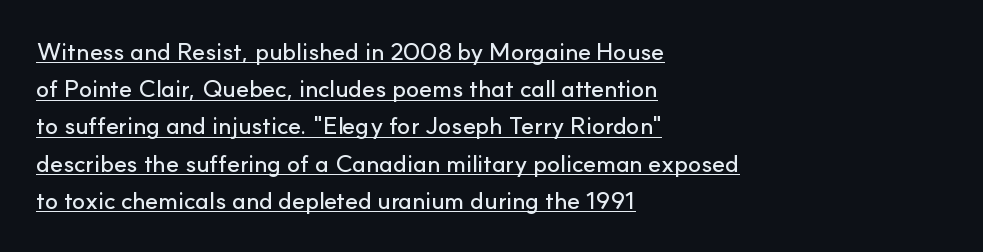
{"italic": "no", "underline": "yes", "align": "left", "line_spacing": "normal", "line_spacing_ratio": 1.55, "letter_spacing": "normal", "letter_spacing_em": 0.0, "glyph_px": 24}
